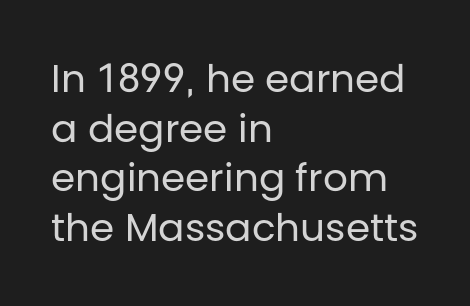
Q: Is the text bold? A: No.
Q: Is the text italic (slanted)? A: No, it is upright.
Q: Is the typeface a serif or a sans-serif typeface? A: Sans-serif.
Q: Is the text underlined? A: No.
Q: How is the paragraph aligned? A: Left-aligned.
Q: Is the spacing between letters normal or unusually wide? A: Normal.
Q: Is the spacing between lines tight, normal or loose? A: Normal.
Q: Width (condensed, normal, or wide)? A: Normal.
Q: Stroke contrast? A: Low.
Q: x-height? A: Large.
Q: Monospaced? A: No.
